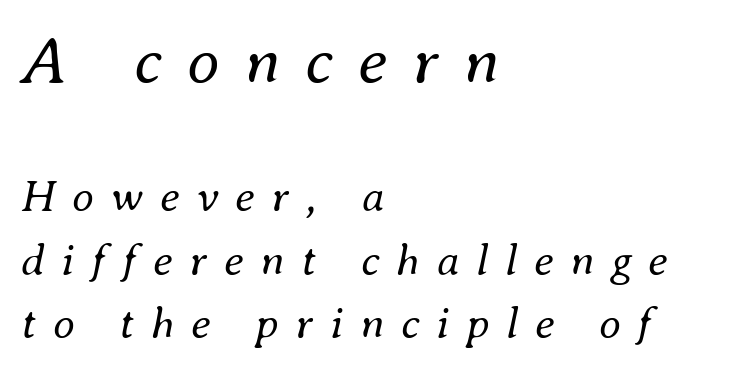
The image shows 67 px regular-weight type, italic (leaning right); set left-aligned, normal line spacing (1.41x), unusually wide letter spacing (+0.37 em), not underlined; the first (top) block is 1.49x larger; medium stroke contrast and a small x-height.
